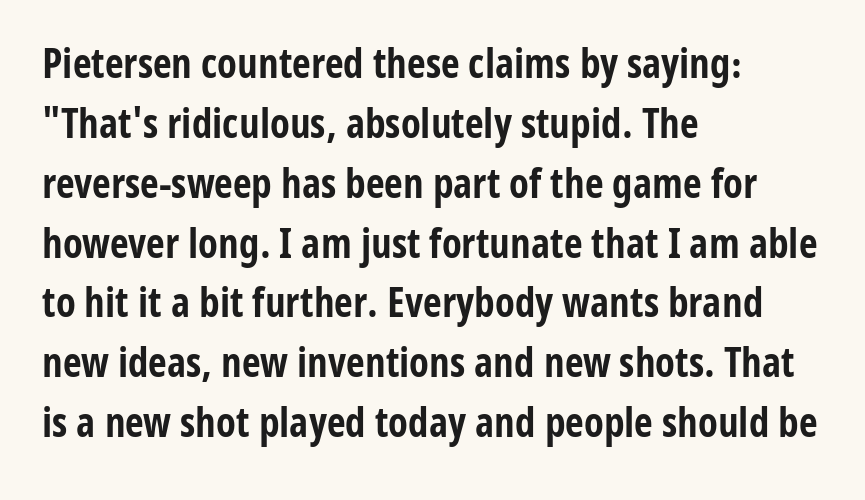
{"serif": "no", "italic": "no", "bold": "yes", "weight": "bold", "width": "condensed", "stroke_contrast": "low", "x_height": "medium", "monospaced": "no", "underline": "no", "align": "left", "line_spacing": "normal", "line_spacing_ratio": 1.46, "letter_spacing": "normal", "letter_spacing_em": 0.0, "glyph_px": 41}
